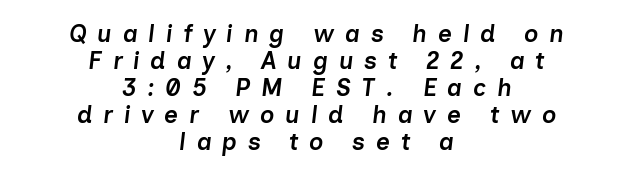
The image shows 24 px text type, italic (leaning right); set centered, tight line spacing (1.13x), unusually wide letter spacing (+0.45 em), not underlined.
